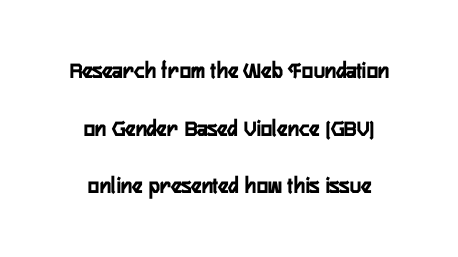
The font's upright variant was chosen for this text. Notice the wide empty band between every row — that's loose leading. In terms of letterspacing, this is plain default setting. Rule under the text: the space is simply empty. A student would call this center alignment; a typographer would say set centered.
